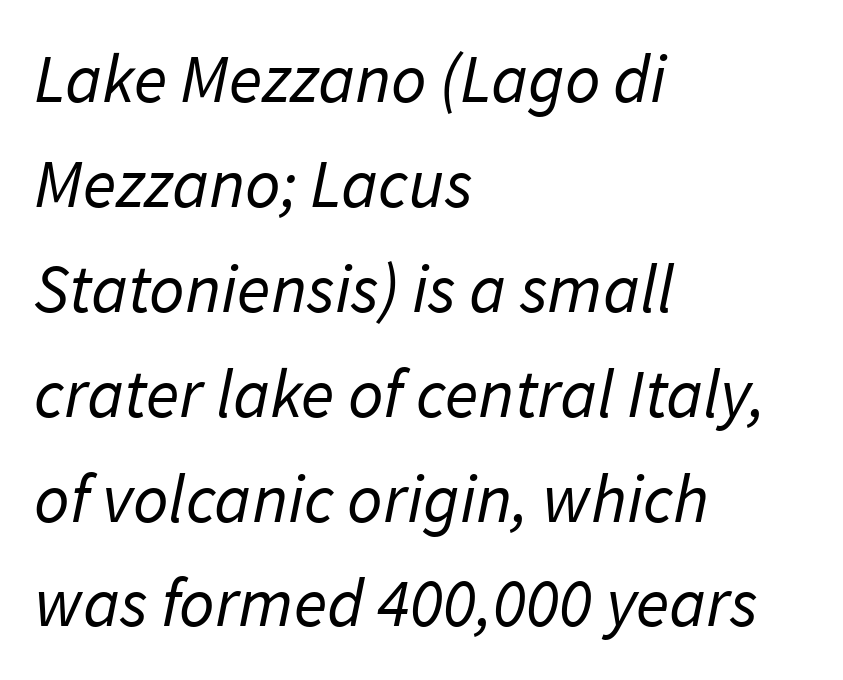
{"serif": "no", "bold": "no", "weight": "regular", "width": "normal", "stroke_contrast": "low", "x_height": "medium", "monospaced": "no", "underline": "no", "align": "left", "line_spacing": "normal", "line_spacing_ratio": 1.52, "letter_spacing": "normal", "letter_spacing_em": 0.0, "glyph_px": 69}
